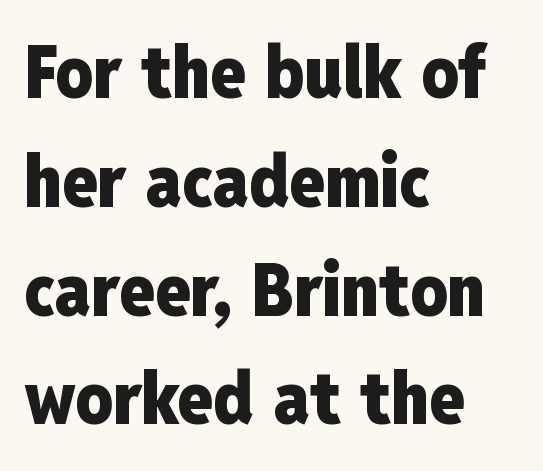
This sample is left-justified, so line endings fall wherever the words run out. The face used here is proportionally spaced, like ordinary book or web type. Grotesque or geometric, the face here clearly has no serifs. The letterforms sit shoulder to shoulder at normal distance. Each row of text sits above clean, open space.
